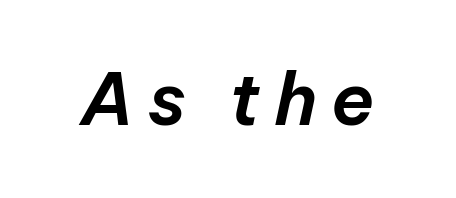
{"italic": "yes", "lean": "right", "slant_degrees": 12, "width": "normal", "stroke_contrast": "low", "x_height": "medium", "monospaced": "no", "underline": "no", "glyph_px": 72}
